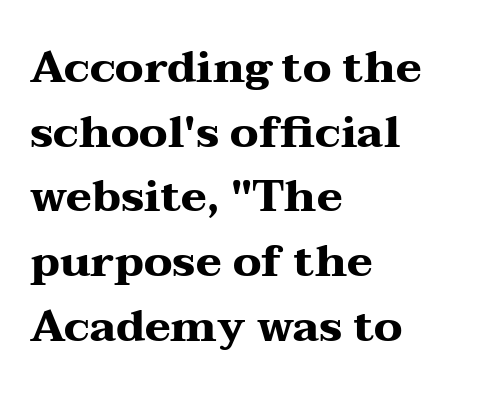
The image shows 44 px heavy, wide serif type, upright; set left-aligned, normal line spacing (1.47x), normal letter spacing, not underlined; medium stroke contrast and a medium x-height.
